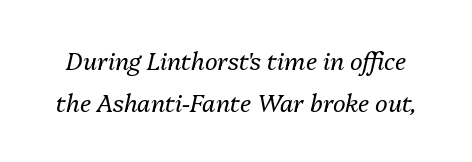
The image shows 24 px text type, italic (leaning right); set line spacing 1.74x, normal letter spacing, not underlined.
